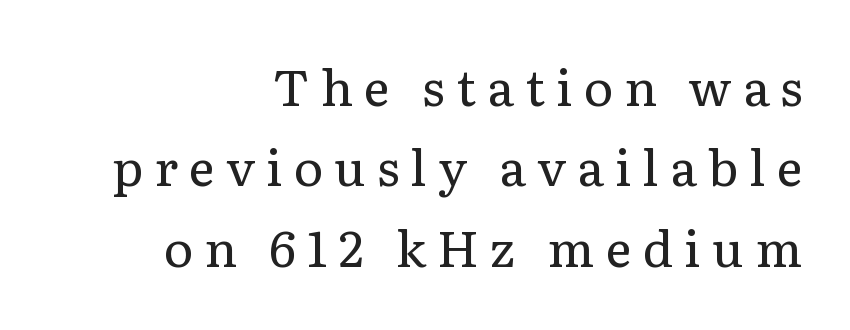
Q: Is the text bold? A: No.
Q: Is the text italic (slanted)? A: No, it is upright.
Q: Is the typeface a serif or a sans-serif typeface? A: Serif.
Q: Is the text underlined? A: No.
Q: How is the paragraph aligned? A: Right-aligned.
Q: Is the spacing between letters normal or unusually wide? A: Unusually wide.
Q: Is the spacing between lines tight, normal or loose? A: Normal.
Q: Width (condensed, normal, or wide)? A: Normal.
Q: Stroke contrast? A: Low.
Q: x-height? A: Medium.
Q: Monospaced? A: No.
